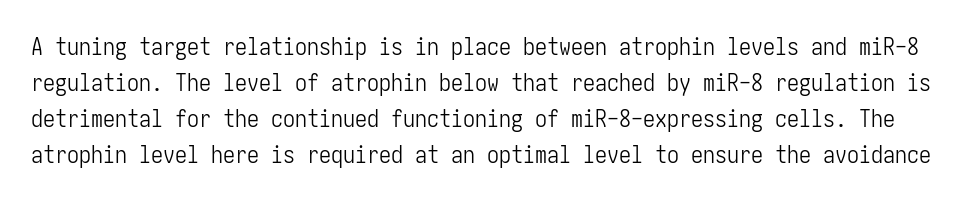
Every character sits straight up, as roman type does. Is the stroke heavy? The answer is a plain regular-or-lighter. Words appear dense and cohesive because spacing is normal. Just letters on the line, the space beneath them empty.
